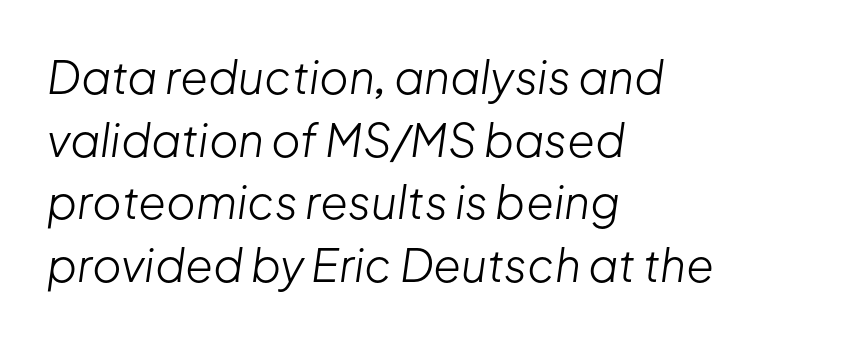
{"italic": "yes", "lean": "right", "slant_degrees": 8, "bold": "no", "weight": "light", "width": "normal", "stroke_contrast": "low", "x_height": "medium", "monospaced": "no", "underline": "no", "align": "left", "line_spacing": "normal", "line_spacing_ratio": 1.39, "letter_spacing": "normal", "letter_spacing_em": 0.0, "glyph_px": 45}
